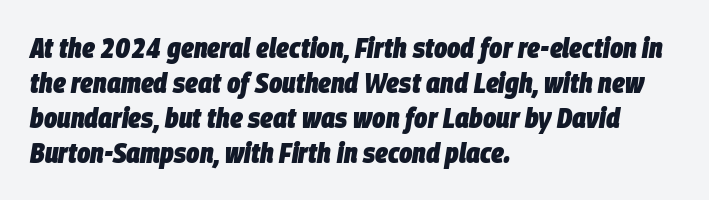
{"italic": "yes", "lean": "right", "slant_degrees": 9, "bold": "yes", "weight": "heavy", "width": "condensed", "stroke_contrast": "low", "x_height": "large", "monospaced": "no", "underline": "no", "align": "left", "line_spacing": "normal", "line_spacing_ratio": 1.25, "letter_spacing": "normal", "letter_spacing_em": 0.0, "glyph_px": 28}
